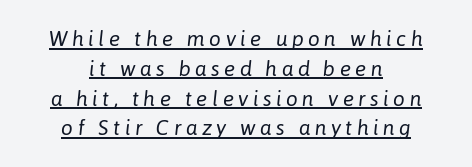
{"italic": "yes", "lean": "right", "slant_degrees": 6, "bold": "no", "underline": "yes", "align": "center", "line_spacing": "normal", "line_spacing_ratio": 1.42, "letter_spacing": "wide", "letter_spacing_em": 0.21, "glyph_px": 21}
